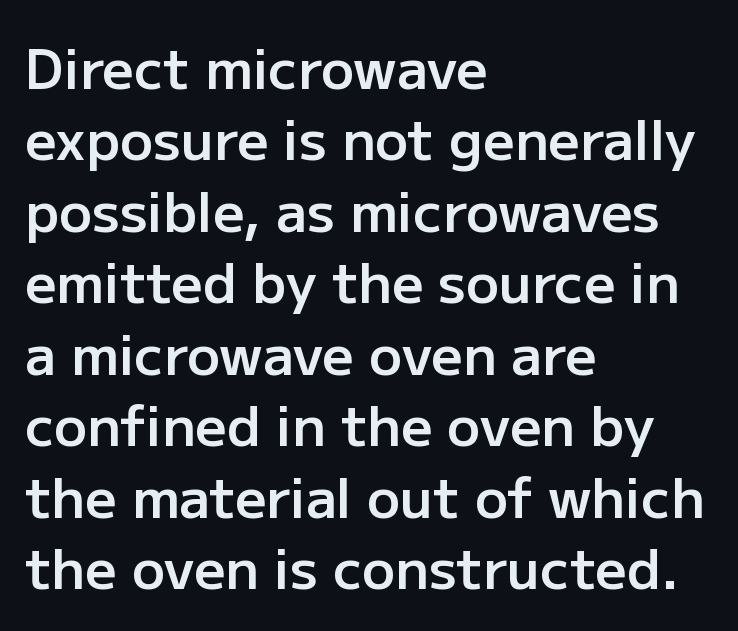
The image shows 55 px semibold sans-serif type, upright; set left-aligned, normal line spacing (1.3x), normal letter spacing, not underlined; low stroke contrast and a medium x-height.
